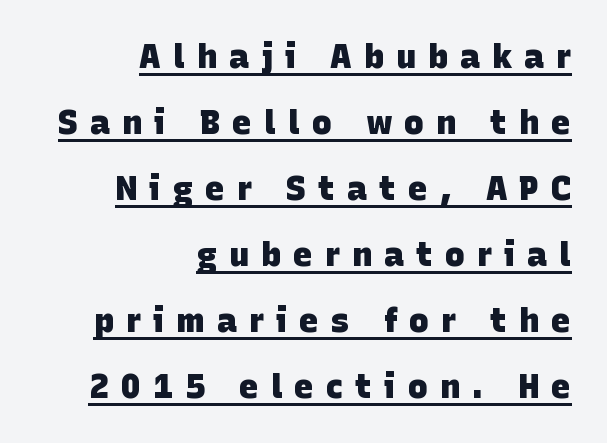
The lines are spread far apart with generous leading. Emphasis is given by a line drawn under the lettering. Line ends are locked; line starts wander. The tracking reads as deliberately expanded to a designer's eye. A dark, heavy texture on the line: the type is bold. Think of a printed novel: that variable character pitch is what you see here.
